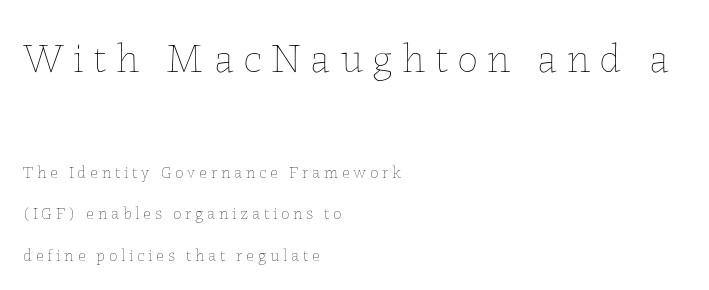
Quick note: underline off. The designer gave the opening block more size than the closing block. The rendering uses natural spacing where letterforms have individual widths. A typesetter would call this heavily tracked-out type.
